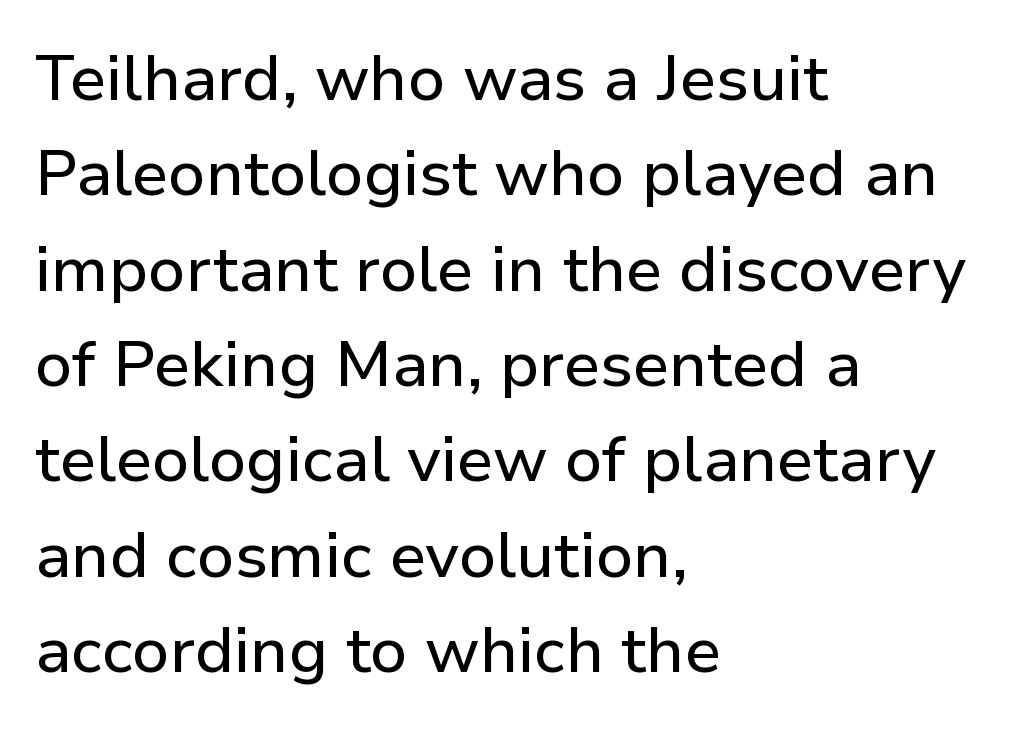
{"serif": "no", "italic": "no", "width": "normal", "stroke_contrast": "low", "x_height": "medium", "monospaced": "no", "underline": "no", "align": "left", "line_spacing": "normal", "line_spacing_ratio": 1.49, "letter_spacing": "normal", "letter_spacing_em": 0.0, "glyph_px": 64}
